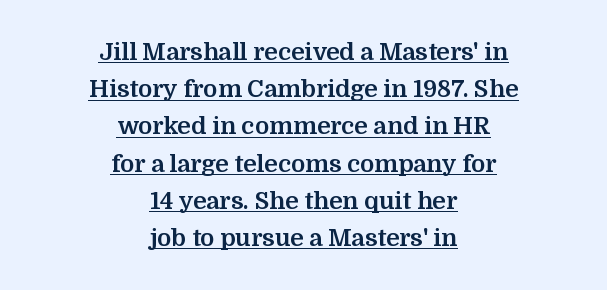
The image shows 24 px bold type, upright; set centered, normal line spacing (1.55x), normal letter spacing, underlined.
